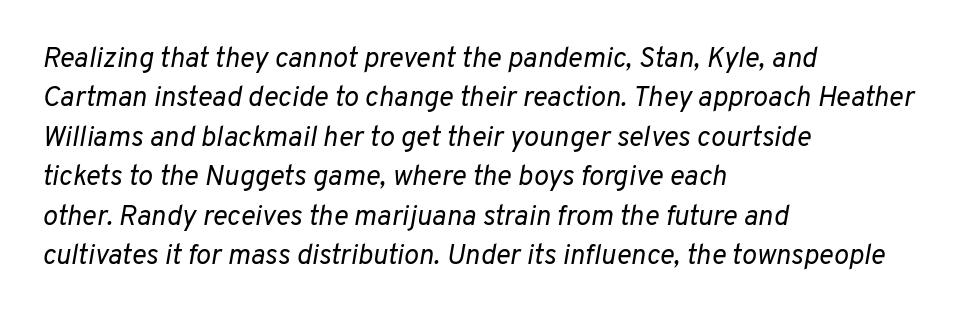
You could not count columns in this text — the font is proportionally spaced. The glyphs are unaccompanied by any horizontal stroke below them. Summary of vertical rhythm: regular, with standard interline spacing. Yep, that's italic — everything's leaning.
